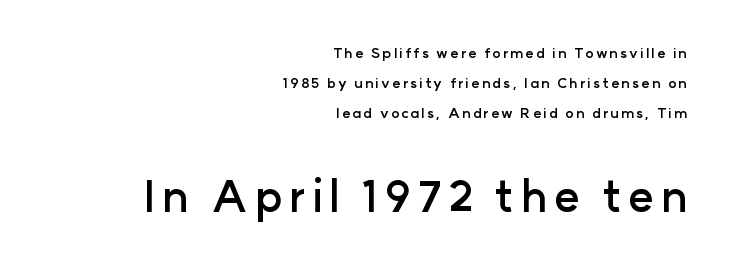
Is the block centered? No — it sits flush against the right margin. Typographically, this falls in the sans-serif category. Varying glyph widths throughout — classic text-font behaviour. Glance below the letters and you will spot only blank space. A typesetter would call this leading open, well beyond the default.
